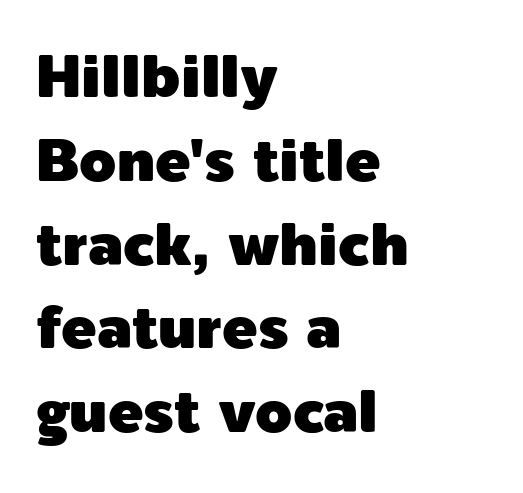
The rendering uses natural spacing where letterforms have individual widths. The passage shown is not underscored anywhere. Normally led — the rows are evenly, conventionally spaced. Compared with a centered layout, this one pins lines to the left instead.
